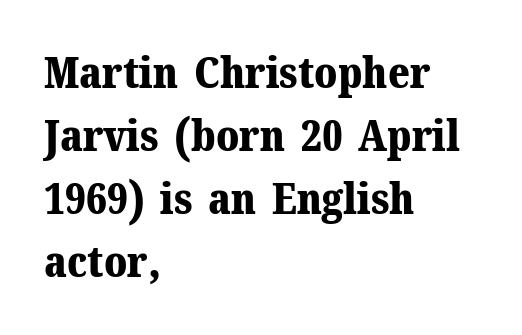
{"serif": "yes", "italic": "no", "bold": "yes", "weight": "bold", "width": "normal", "stroke_contrast": "medium", "x_height": "medium", "monospaced": "no", "underline": "no", "align": "left", "line_spacing": "normal", "line_spacing_ratio": 1.43, "letter_spacing": "normal", "letter_spacing_em": 0.0, "glyph_px": 44}
